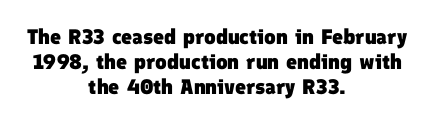
A bare baseline throughout the passage. The gaps between neighbouring characters are ordinary and unremarkable. Plenty of ink on the page — the face is bold. These lines stack symmetrically, like a column narrowing and widening about its center.
